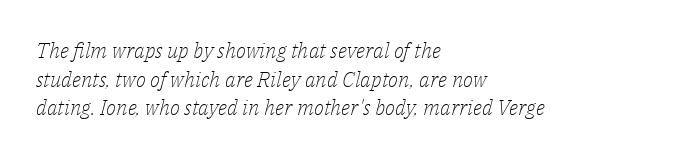
The image shows 21 px text type, italic (leaning right); set left-aligned, normal line spacing (1.36x), normal letter spacing, not underlined.
